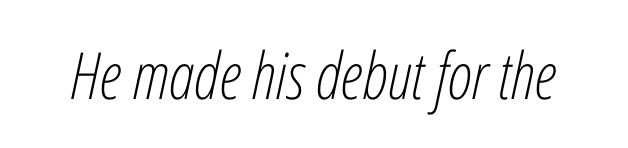
{"italic": "yes", "lean": "right", "slant_degrees": 12, "bold": "no", "weight": "light", "width": "condensed", "stroke_contrast": "low", "x_height": "medium", "monospaced": "no", "underline": "no", "letter_spacing": "normal", "letter_spacing_em": 0.0, "glyph_px": 65}
